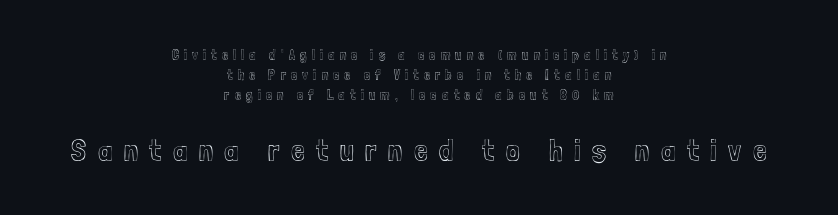
Q: Is the text italic (slanted)? A: No, it is upright.
Q: Is the text underlined? A: No.
Q: How is the paragraph aligned? A: Centered.
Q: Is the spacing between letters normal or unusually wide? A: Unusually wide.
Q: Is the spacing between lines tight, normal or loose? A: Normal.
Q: Which block of text is set in a larger size, the first (top) or the second (bottom)? A: The second (bottom) one.
Q: Width (condensed, normal, or wide)? A: Condensed.
Q: x-height? A: Medium.
Q: Monospaced? A: No.
